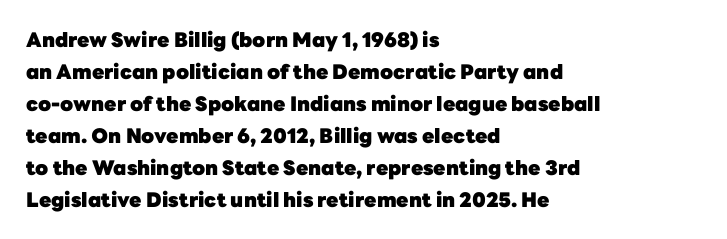
The image shows 20 px bold type, upright; set left-aligned, normal line spacing (1.6x), normal letter spacing, not underlined.
